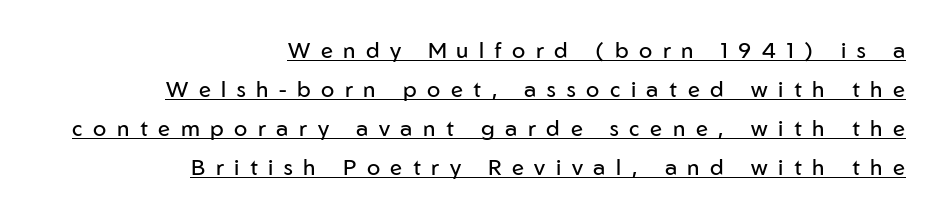
Ordinary non-slanted type is in use. The face used here is rendered with a markedly widened letterfit. Leftover space on each line is placed entirely before the opening word. Like a heading marked for emphasis, these lines bear an underscore. Weight: not bold — regular or lighter.
